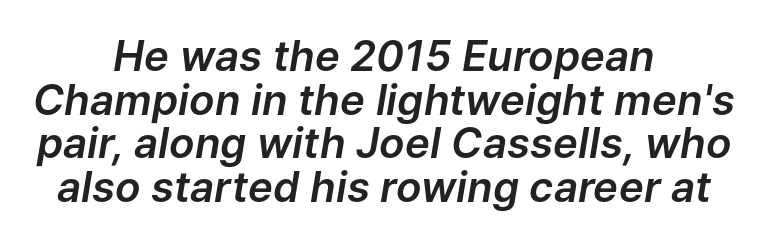
Q: Is the text italic (slanted)? A: Yes, it leans right by about 9 degrees.
Q: Is the text underlined? A: No.
Q: How is the paragraph aligned? A: Centered.
Q: Is the spacing between letters normal or unusually wide? A: Normal.
Q: Is the spacing between lines tight, normal or loose? A: Tight.
Q: Width (condensed, normal, or wide)? A: Normal.
Q: Stroke contrast? A: Low.
Q: x-height? A: Medium.
Q: Monospaced? A: No.
